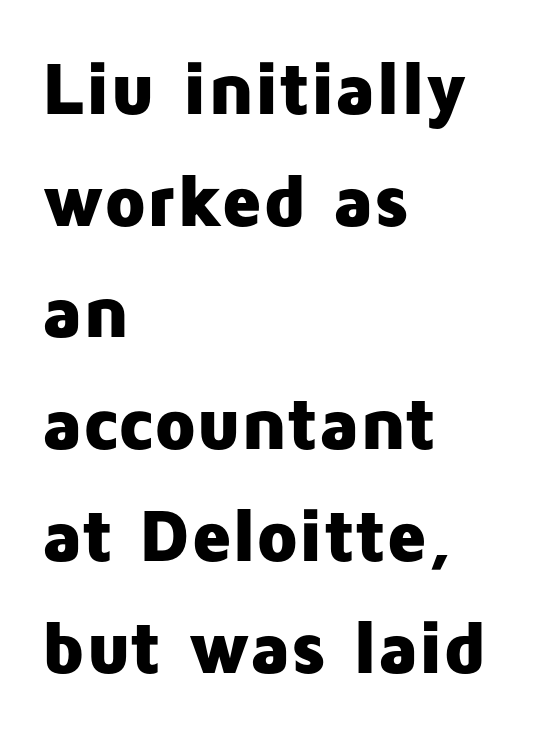
A classic flush-left, rag-right setting is used for this passage. Rule under the text: the space is simply empty. Glyph-to-glyph distance matches everyday printed text. Summary of weight: heavy, a full bold. Looks like regular typesetting: each glyph gets only the width it needs.
